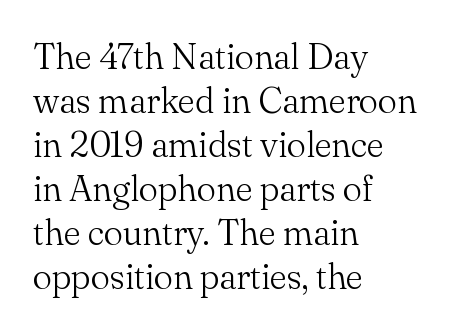
Old-style or modern, the face here clearly has serifs. Spacing verdict: proportional, widths tailored to each character. Caption: multi-line text, flush left, ragged right. Any mark beneath the type? The region is blank. Compared with a typical body face, this is equally light or lighter still. The typography opts for an upright posture over an oblique one.
